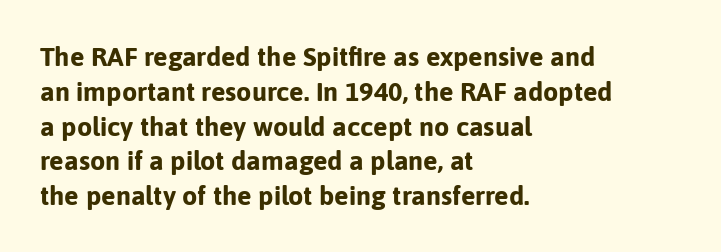
The image shows 27 px bold type, upright; set left-aligned, normal line spacing (1.29x), normal letter spacing, not underlined.
